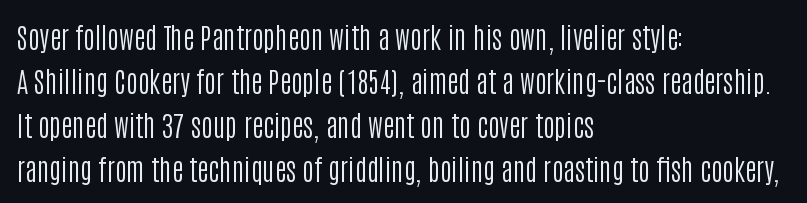
The image shows 28 px regular-weight, condensed sans-serif type, upright; set left-aligned, normal line spacing (1.57x), normal letter spacing, not underlined; low stroke contrast and a large x-height.
